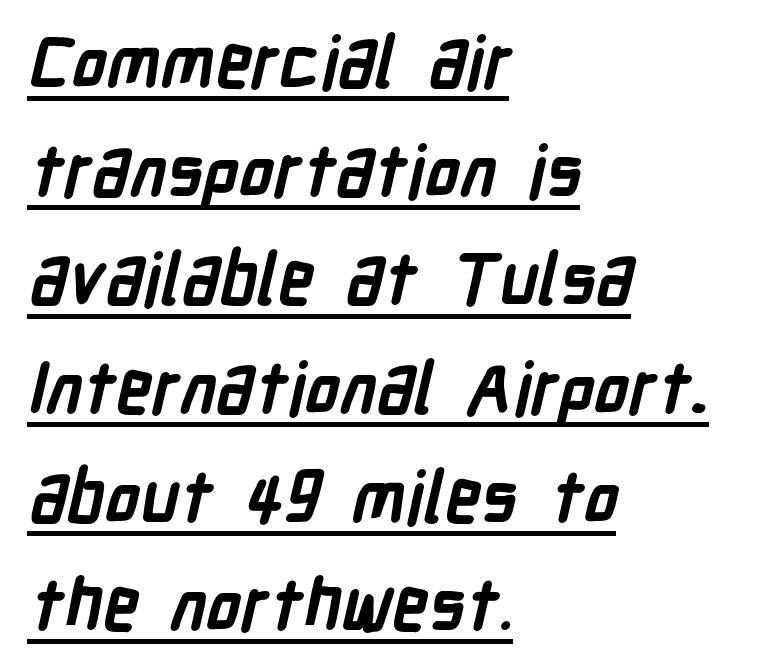
{"serif": "no", "bold": "yes", "weight": "semibold", "width": "condensed", "stroke_contrast": "low", "x_height": "medium", "monospaced": "no", "underline": "yes", "align": "left", "line_spacing": "normal", "line_spacing_ratio": 1.53, "letter_spacing": "normal", "letter_spacing_em": 0.0, "glyph_px": 71}
